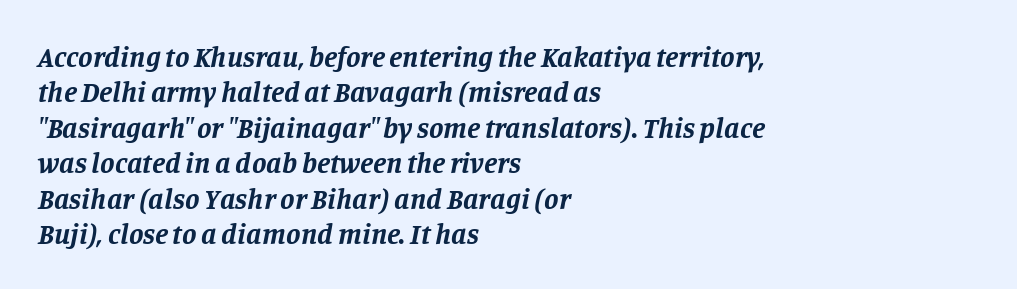
{"serif": "yes", "italic": "yes", "lean": "right", "slant_degrees": 11, "bold": "yes", "weight": "bold", "width": "normal", "stroke_contrast": "low", "x_height": "large", "monospaced": "no", "underline": "no", "align": "left", "line_spacing_ratio": 1.22, "letter_spacing": "normal", "letter_spacing_em": 0.0, "glyph_px": 29}
